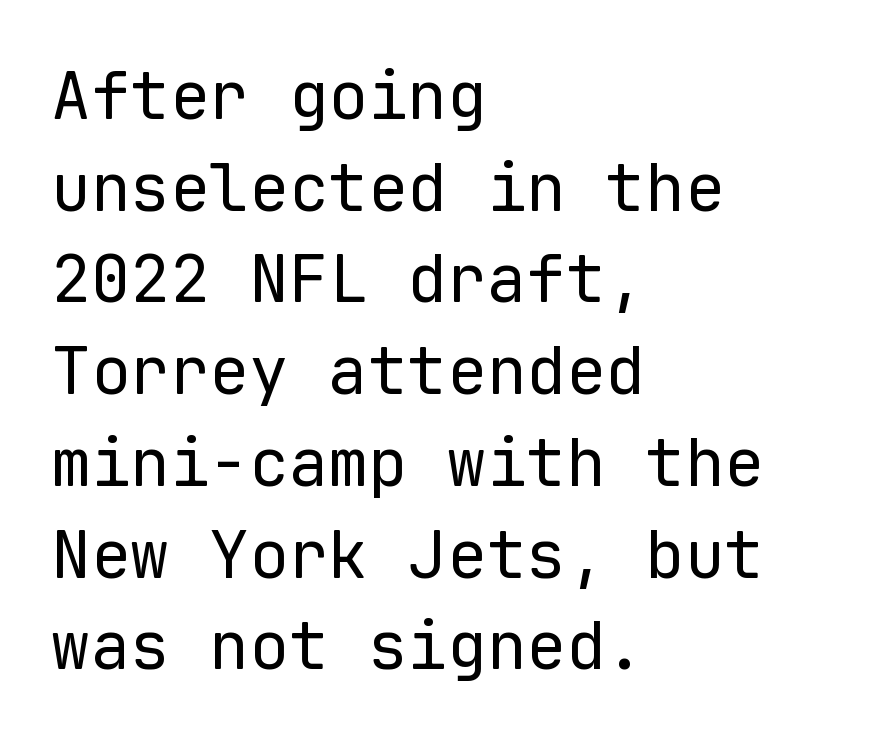
No extra ink here — the face is not bold. Posture: upright roman. The line-height multiplier appears to be the usual default. No feet cap the strokes, marking this as sans-serif type. Teacher's note: observe the even left margin — that is flush-left alignment.
